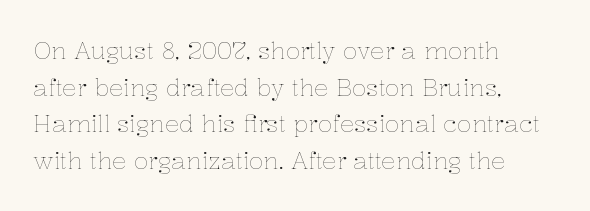
Q: Is the text bold? A: No.
Q: Is the text italic (slanted)? A: No, it is upright.
Q: Is the text underlined? A: No.
Q: How is the paragraph aligned? A: Left-aligned.
Q: Is the spacing between letters normal or unusually wide? A: Normal.
Q: Is the spacing between lines tight, normal or loose? A: Normal.
